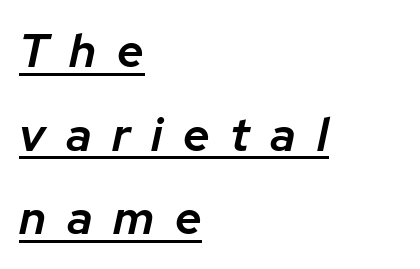
Q: Is the text bold? A: Semi-bold.
Q: Is the text italic (slanted)? A: Yes, it leans right by about 12 degrees.
Q: Is the text underlined? A: Yes.
Q: How is the paragraph aligned? A: Left-aligned.
Q: Is the spacing between letters normal or unusually wide? A: Unusually wide.
Q: Width (condensed, normal, or wide)? A: Normal.
Q: Stroke contrast? A: Low.
Q: x-height? A: Medium.
Q: Monospaced? A: No.
